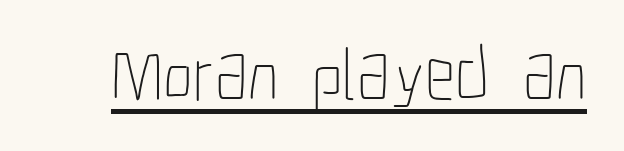
A typographer would call this underscored text. No letter is thick-stroked: the sample isn't bold. No italicization has been applied; the sample stays upright. Look at the tracking — it's just the regular setting, nothing added.
